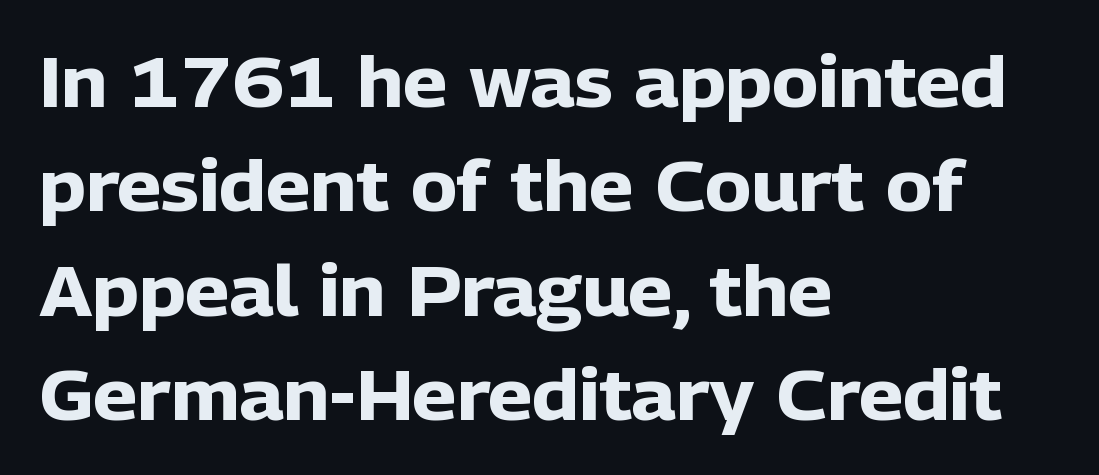
Q: Is the text bold? A: Yes.
Q: Is the text italic (slanted)? A: No, it is upright.
Q: Is the typeface a serif or a sans-serif typeface? A: Sans-serif.
Q: Is the text underlined? A: No.
Q: How is the paragraph aligned? A: Left-aligned.
Q: Is the spacing between letters normal or unusually wide? A: Normal.
Q: Is the spacing between lines tight, normal or loose? A: Normal.
Q: Width (condensed, normal, or wide)? A: Normal.
Q: Stroke contrast? A: Low.
Q: x-height? A: Medium.
Q: Monospaced? A: No.
